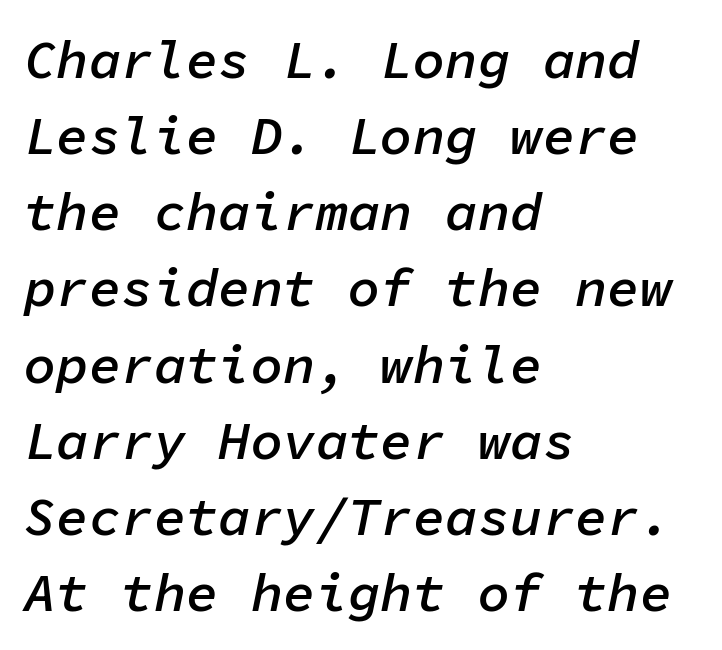
The image shows 54 px semibold type, italic (leaning right), monospaced; set left-aligned, normal line spacing (1.41x), normal letter spacing, not underlined; low stroke contrast and a medium x-height.
